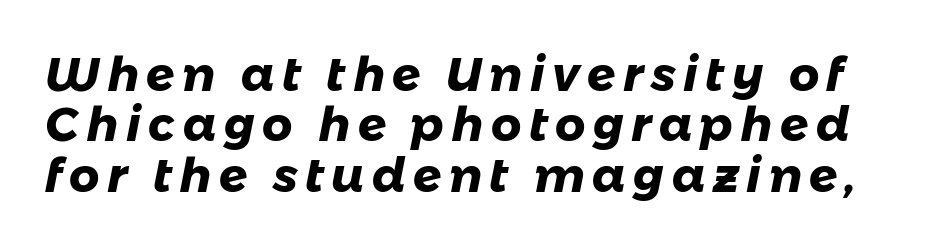
The image shows 47 px heavy sans-serif type; set tight line spacing (1.07x), not underlined; low stroke contrast and a medium x-height.
